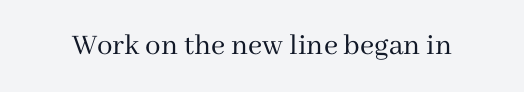
Q: Is the text bold? A: No.
Q: Is the text italic (slanted)? A: No, it is upright.
Q: Is the typeface a serif or a sans-serif typeface? A: Serif.
Q: Is the text underlined? A: No.
Q: Is the spacing between letters normal or unusually wide? A: Normal.
Q: Width (condensed, normal, or wide)? A: Normal.
Q: Stroke contrast? A: Medium.
Q: x-height? A: Medium.
Q: Monospaced? A: No.
